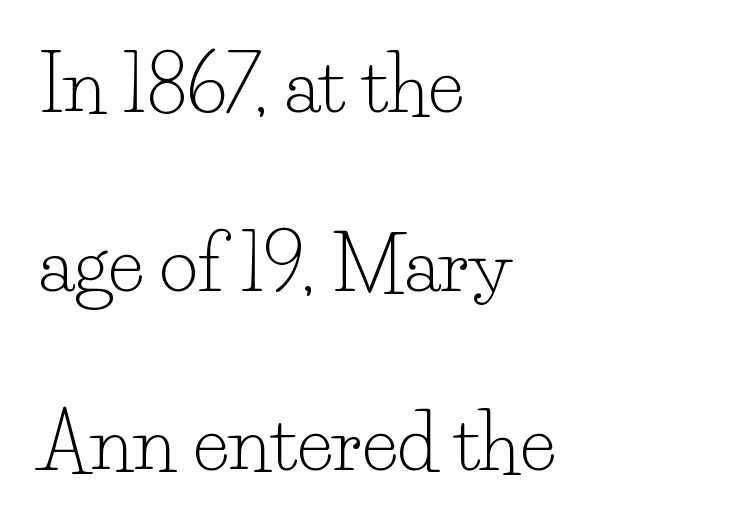
{"serif": "yes", "italic": "no", "bold": "no", "weight": "light", "width": "normal", "stroke_contrast": "low", "x_height": "small", "monospaced": "no", "underline": "no", "align": "left", "line_spacing": "loose", "line_spacing_ratio": 2.39, "letter_spacing": "normal", "letter_spacing_em": 0.0, "glyph_px": 75}
